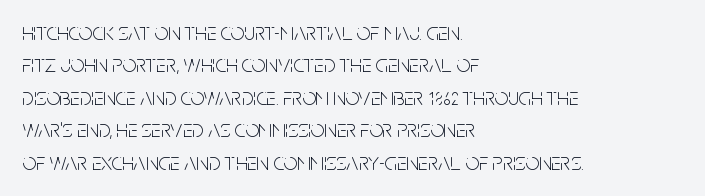
The image shows 24 px text type, upright; set left-aligned, normal line spacing (1.35x), normal letter spacing, not underlined.
